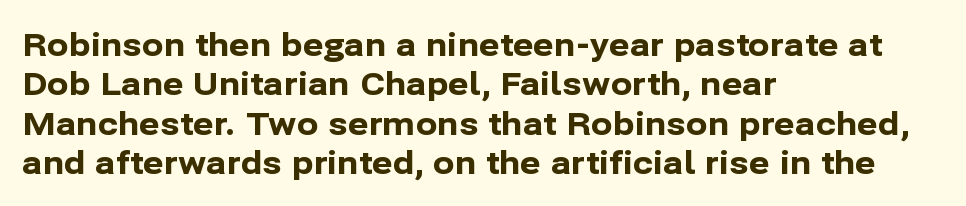
The image shows 32 px bold sans-serif type, upright; set left-aligned, line spacing 1.23x, normal letter spacing, not underlined; low stroke contrast and a medium x-height.
